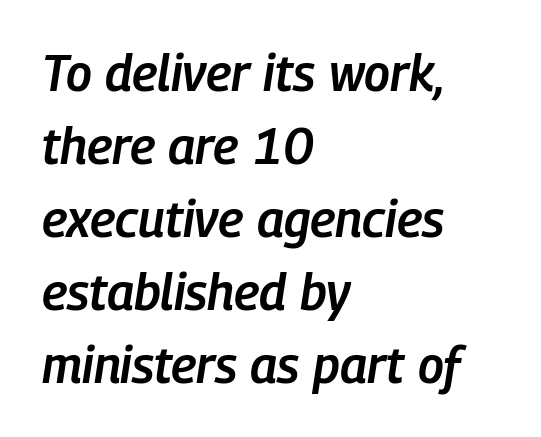
Reading down the block, your eye returns to a fixed left position each line. Default kerning and tracking; the words read as compact shapes. Quick note: italic. The specimen omits any rule beneath the text block's lines. The designer left line spacing at the default.
